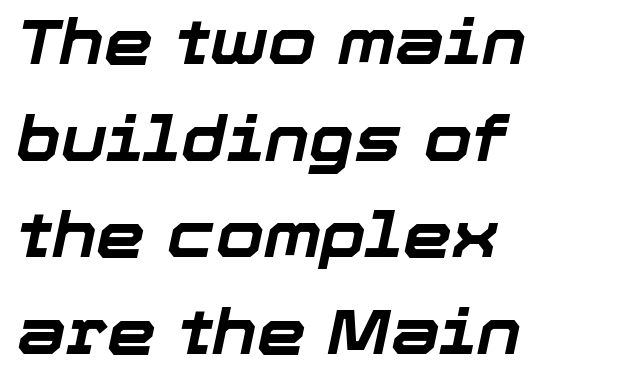
Q: Is the text bold? A: Yes.
Q: Is the text italic (slanted)? A: Yes, it leans right by about 12 degrees.
Q: Is the text underlined? A: No.
Q: How is the paragraph aligned? A: Left-aligned.
Q: Is the spacing between letters normal or unusually wide? A: Normal.
Q: Is the spacing between lines tight, normal or loose? A: Normal.
Q: Width (condensed, normal, or wide)? A: Normal.
Q: Stroke contrast? A: Low.
Q: x-height? A: Medium.
Q: Monospaced? A: No.
